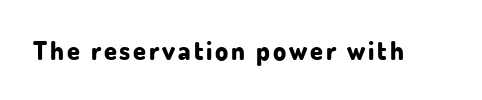
{"italic": "no", "bold": "yes", "underline": "no", "glyph_px": 26}
